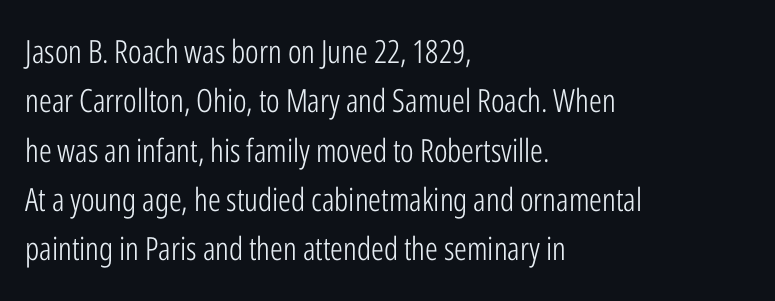
In terms of letterform style, serifs are entirely absent. The face used here is proportionally spaced, like ordinary book or web type. The letters look calm and open, with moderate or lighter stems. The gaps between neighbouring characters are ordinary and unremarkable. The paragraph shown leans on its left margin.
